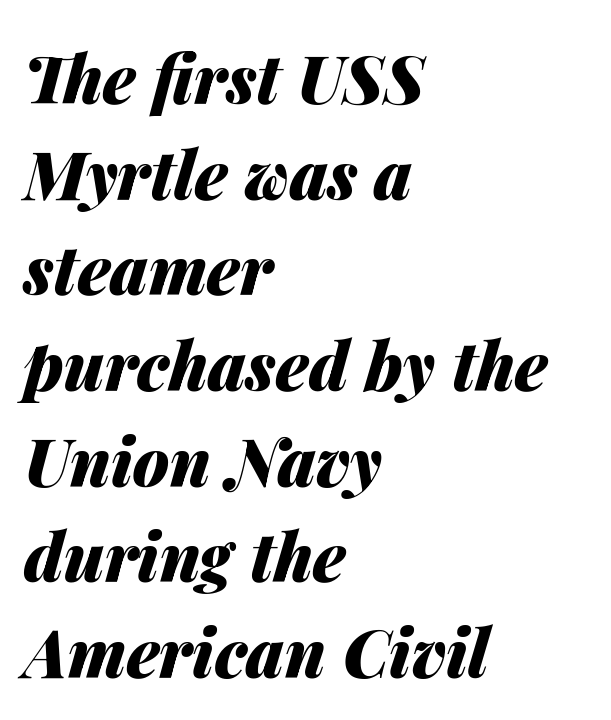
Q: Is the text bold? A: Yes.
Q: Is the text italic (slanted)? A: Yes, it leans right by about 14 degrees.
Q: Is the text underlined? A: No.
Q: How is the paragraph aligned? A: Left-aligned.
Q: Is the spacing between letters normal or unusually wide? A: Normal.
Q: Is the spacing between lines tight, normal or loose? A: Normal.
Q: Width (condensed, normal, or wide)? A: Normal.
Q: Stroke contrast? A: Medium.
Q: x-height? A: Medium.
Q: Monospaced? A: No.
